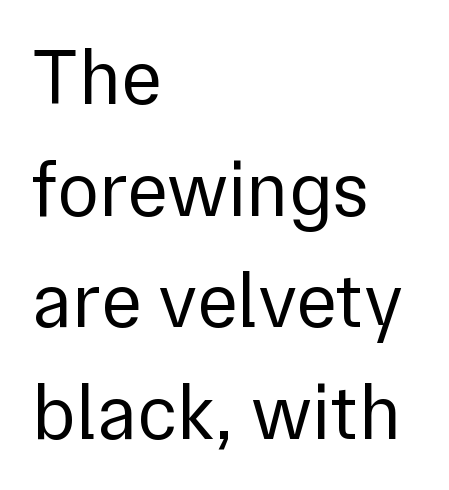
Clear beneath every line of the passage. The lines are quadded left. The typography opts for an upright posture over an oblique one. Type style note: lacks serifs. Honestly, the letter spacing is just normal — you wouldn't notice it. Proportional: the letters do not fall into vertical columns.
